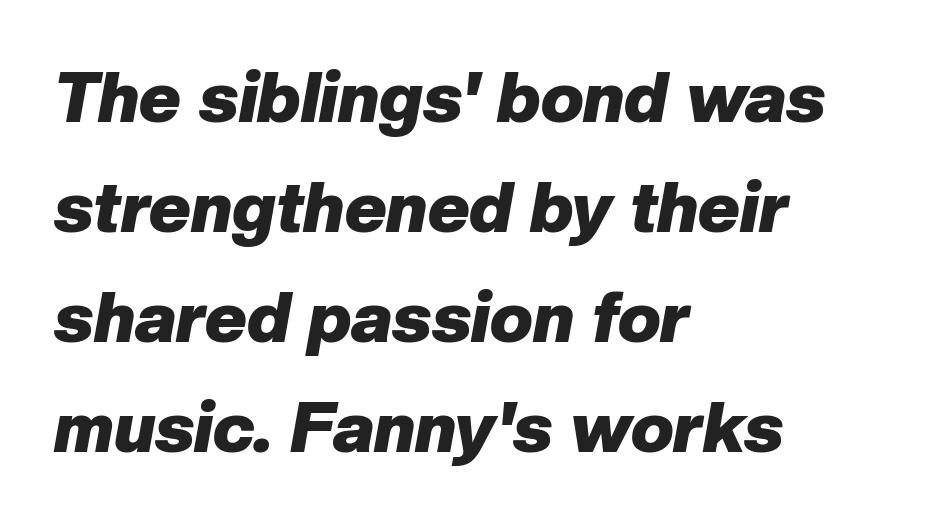
The image shows 71 px heavy type, italic (leaning right); set left-aligned, normal line spacing (1.55x), normal letter spacing, not underlined; low stroke contrast and a medium x-height.
